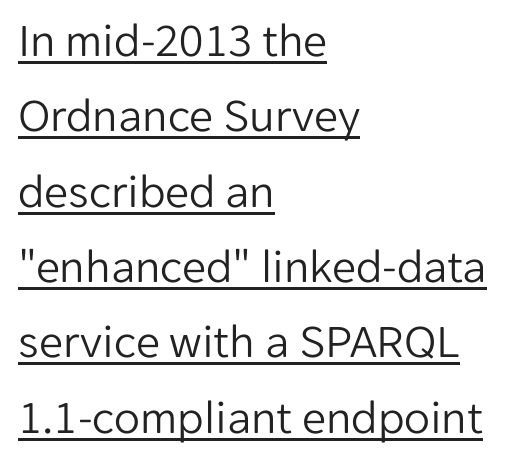
The image shows 48 px light sans-serif type, upright; set left-aligned, normal line spacing (1.57x), normal letter spacing, underlined; low stroke contrast and a medium x-height.
